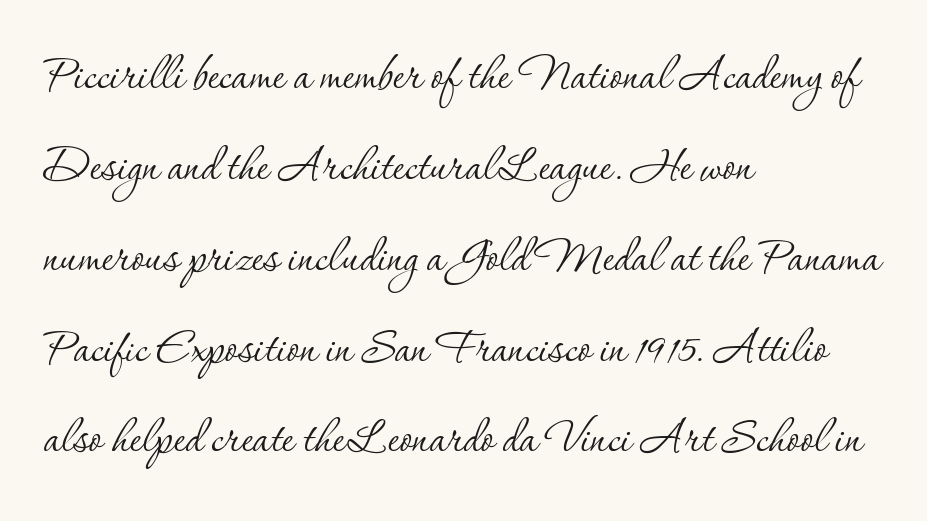
{"serif": "yes", "bold": "no", "weight": "thin", "width": "normal", "stroke_contrast": "low", "x_height": "small", "monospaced": "no", "underline": "no", "align": "left", "line_spacing": "normal", "line_spacing_ratio": 1.54, "letter_spacing": "normal", "letter_spacing_em": 0.0, "glyph_px": 59}
